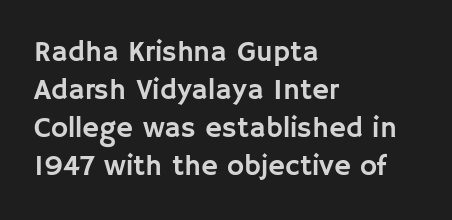
Q: Is the text italic (slanted)? A: No, it is upright.
Q: Is the typeface a serif or a sans-serif typeface? A: Sans-serif.
Q: Is the text underlined? A: No.
Q: How is the paragraph aligned? A: Left-aligned.
Q: Is the spacing between letters normal or unusually wide? A: Normal.
Q: Is the spacing between lines tight, normal or loose? A: Normal.
Q: Width (condensed, normal, or wide)? A: Normal.
Q: Stroke contrast? A: Low.
Q: x-height? A: Large.
Q: Monospaced? A: No.
